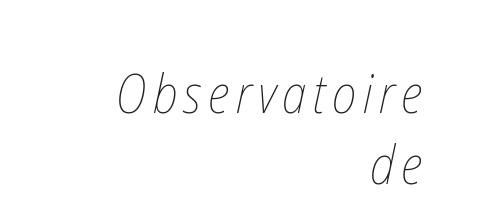
The image shows 54 px thin, condensed type; set right-aligned, normal line spacing (1.31x), not underlined; low stroke contrast and a medium x-height.
